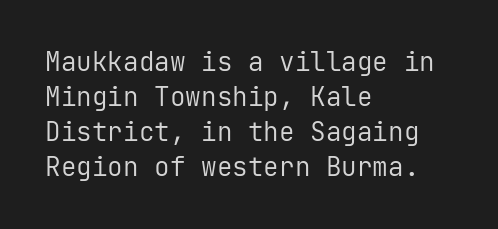
The image shows 26 px text type, upright; set left-aligned, normal line spacing (1.34x), normal letter spacing, not underlined.
